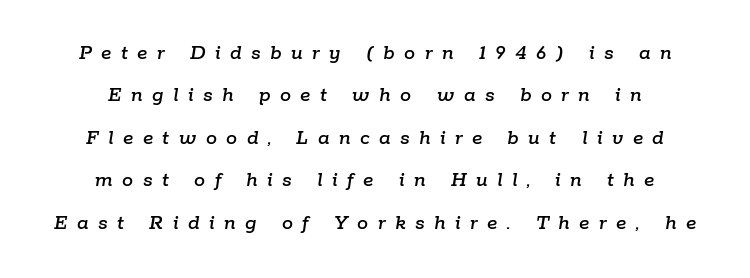
Just letters on the line, the space beneath them empty. These lines stack symmetrically, like a column narrowing and widening about its center. Glyph-to-glyph distance is far greater than everyday printed text. The font's italic variant was chosen for this text. Does the leading feel generous? Absolutely, it's lavish.
